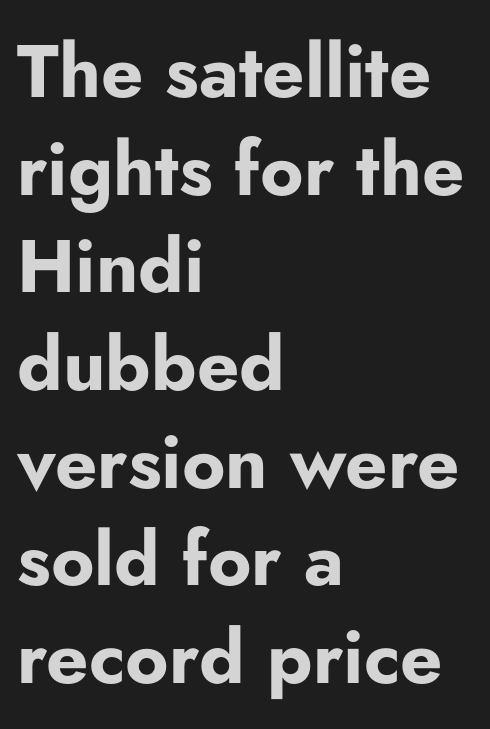
Honestly, the row spacing looks completely unremarkable. Rendered with straight, roman letterforms. The sample has been set heavy, in full bold. The zone under the glyphs is completely vacant.
